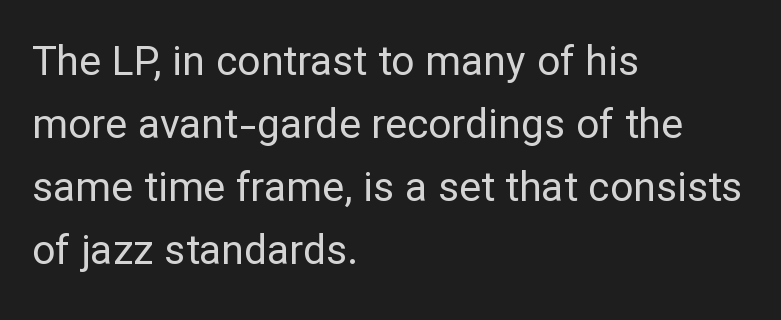
{"serif": "no", "italic": "no", "bold": "no", "weight": "regular", "width": "normal", "stroke_contrast": "low", "x_height": "medium", "monospaced": "no", "underline": "no", "align": "left", "line_spacing": "normal", "line_spacing_ratio": 1.54, "letter_spacing": "normal", "letter_spacing_em": 0.0, "glyph_px": 41}
